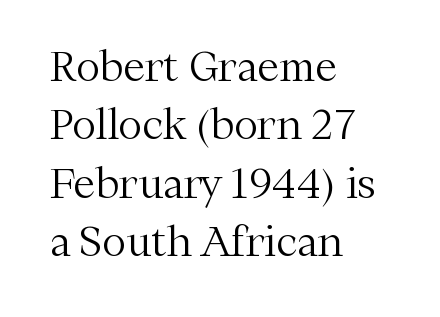
Q: Is the text bold? A: No.
Q: Is the text italic (slanted)? A: No, it is upright.
Q: Is the typeface a serif or a sans-serif typeface? A: Serif.
Q: Is the text underlined? A: No.
Q: How is the paragraph aligned? A: Left-aligned.
Q: Is the spacing between letters normal or unusually wide? A: Normal.
Q: Is the spacing between lines tight, normal or loose? A: Normal.
Q: Width (condensed, normal, or wide)? A: Normal.
Q: Stroke contrast? A: Medium.
Q: x-height? A: Medium.
Q: Monospaced? A: No.
